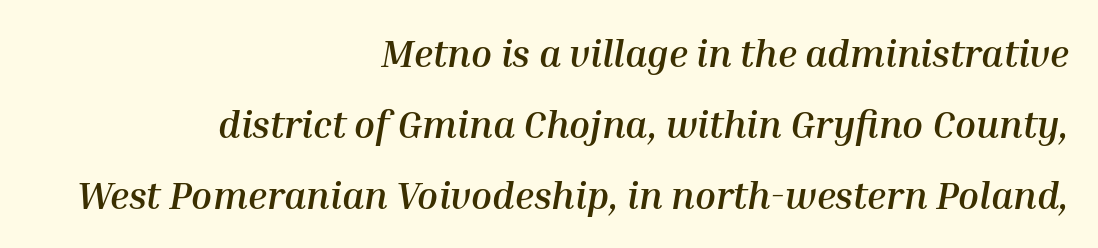
Varying glyph widths throughout — classic text-font behaviour. Caption: multi-line text, flush right, ragged left. The sample has been set heavy, in full bold. Observe the lean: these are italic letterforms. The tracking reads as untouched default to a designer's eye.
